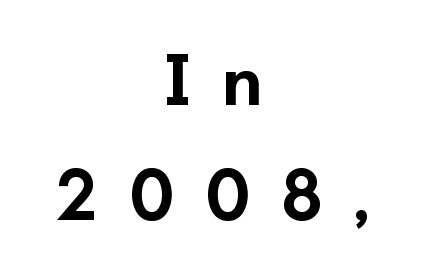
{"serif": "no", "italic": "no", "bold": "semi", "weight": "semibold", "width": "normal", "stroke_contrast": "low", "x_height": "small", "monospaced": "no", "underline": "no", "align": "center", "line_spacing": "normal", "line_spacing_ratio": 1.51, "letter_spacing": "wide", "letter_spacing_em": 0.4, "glyph_px": 76}
